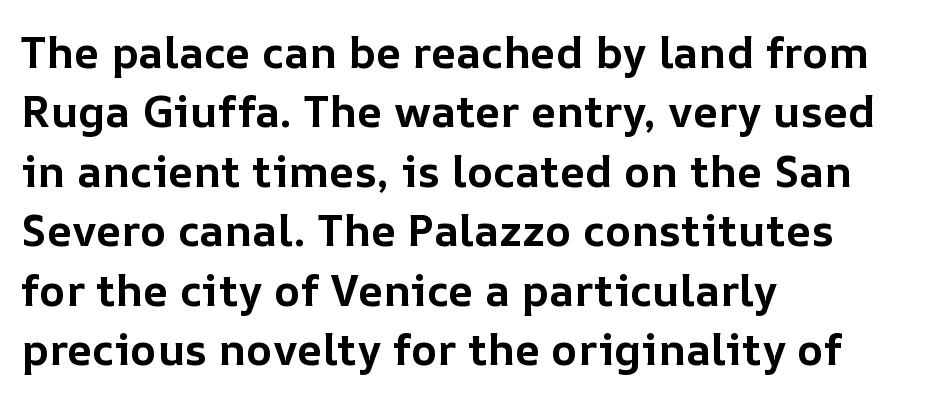
Words appear dense and cohesive because spacing is normal. The lettering stays uniformly vertical, giving the passage a roman look. Just letters on the line, the space beneath them empty. Note the varied advance widths — an 'i' is clearly narrower than an 'm'.
